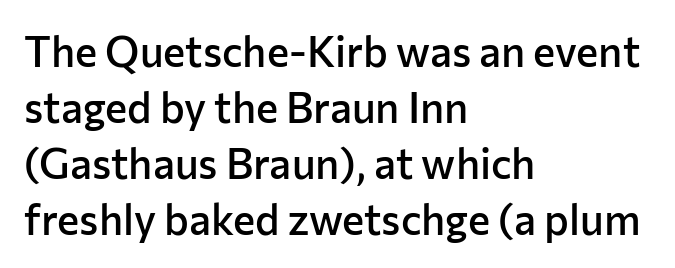
The image shows 42 px semibold sans-serif type, upright; set left-aligned, normal line spacing (1.33x), normal letter spacing, not underlined; low stroke contrast and a medium x-height.
